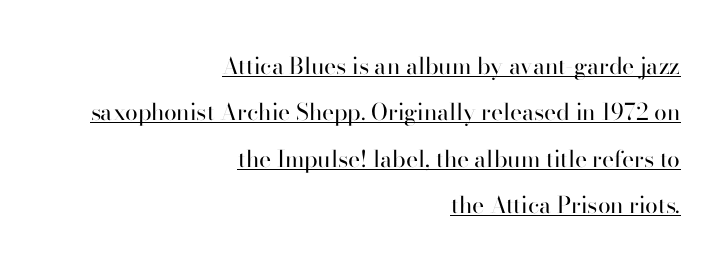
The image shows 23 px text type, upright; set right-aligned, loose line spacing (2.02x), normal letter spacing, underlined.
